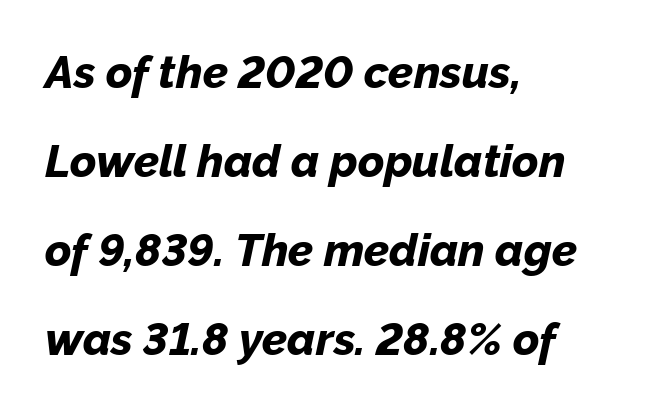
Q: Is the text bold? A: Yes.
Q: Is the text italic (slanted)? A: Yes, it leans right by about 12 degrees.
Q: Is the text underlined? A: No.
Q: How is the paragraph aligned? A: Left-aligned.
Q: Is the spacing between letters normal or unusually wide? A: Normal.
Q: Is the spacing between lines tight, normal or loose? A: Loose.
Q: Width (condensed, normal, or wide)? A: Normal.
Q: Stroke contrast? A: Low.
Q: x-height? A: Medium.
Q: Monospaced? A: No.
